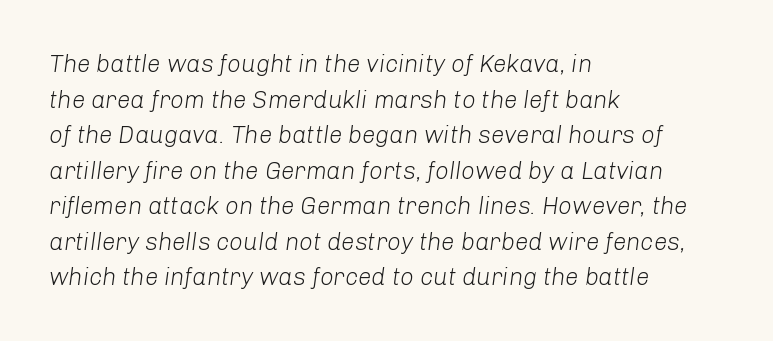
Q: Is the text bold? A: No.
Q: Is the text italic (slanted)? A: Yes, it leans right by about 8 degrees.
Q: Is the text underlined? A: No.
Q: How is the paragraph aligned? A: Left-aligned.
Q: Is the spacing between letters normal or unusually wide? A: Normal.
Q: Is the spacing between lines tight, normal or loose? A: Normal.
